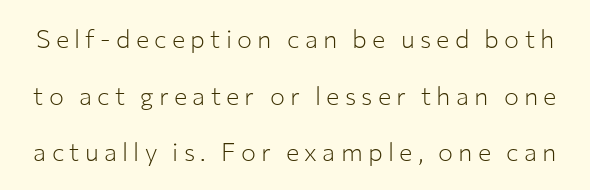
{"italic": "no", "bold": "no", "underline": "no", "line_spacing": "loose", "line_spacing_ratio": 2.27, "letter_spacing": "wide", "letter_spacing_em": 0.21, "glyph_px": 25}
